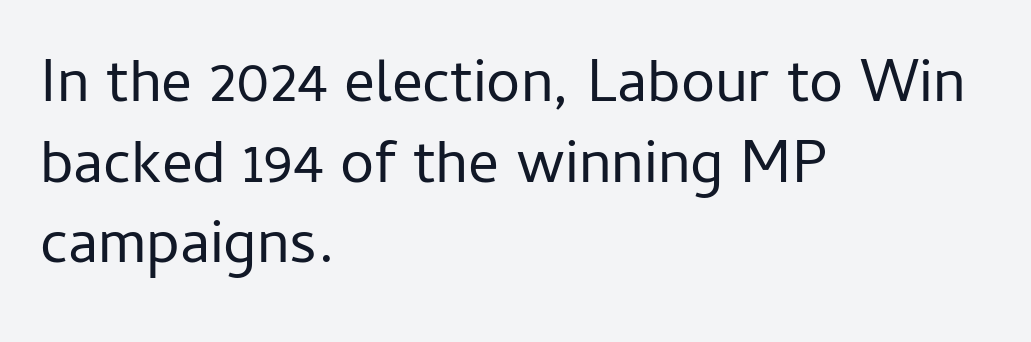
{"serif": "no", "italic": "no", "bold": "no", "weight": "regular", "width": "normal", "stroke_contrast": "low", "x_height": "medium", "monospaced": "no", "underline": "no", "align": "left", "line_spacing": "normal", "line_spacing_ratio": 1.32, "letter_spacing": "normal", "letter_spacing_em": 0.0, "glyph_px": 61}
